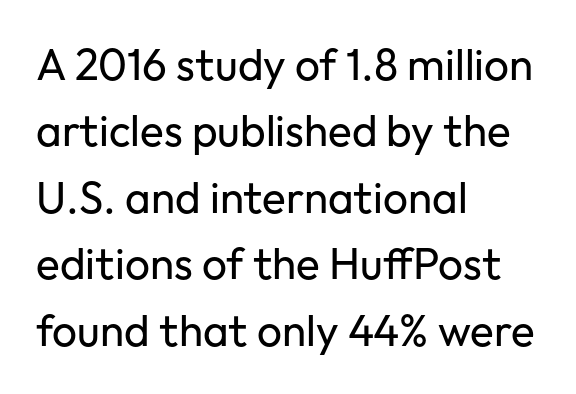
Weight: in the light-to-regular range. A student would call this left alignment; a typographer would say flush left, rag right. Is this a fixed-width face? No — the glyphs have proportional, varying widths. The line texture is even and compact thanks to regular tracking.
